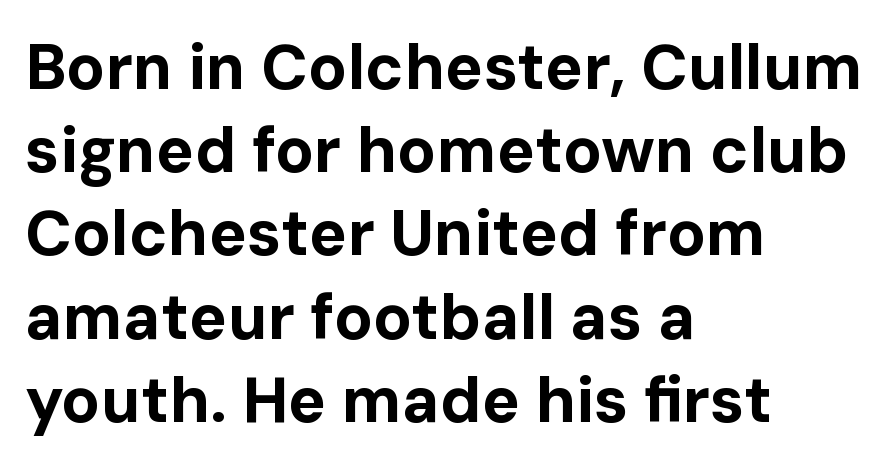
{"serif": "no", "italic": "no", "bold": "yes", "weight": "bold", "width": "normal", "stroke_contrast": "low", "x_height": "medium", "monospaced": "no", "underline": "no", "align": "left", "line_spacing": "normal", "line_spacing_ratio": 1.3, "letter_spacing": "normal", "letter_spacing_em": 0.0, "glyph_px": 64}
